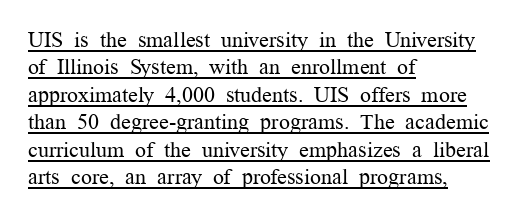
The compositor pushed each line to the left boundary. A light-to-regular cut is what we see here. Summary of vertical rhythm: regular, with standard interline spacing. Vertical strokes here are truly vertical. The gaps between neighbouring characters are ordinary and unremarkable.
